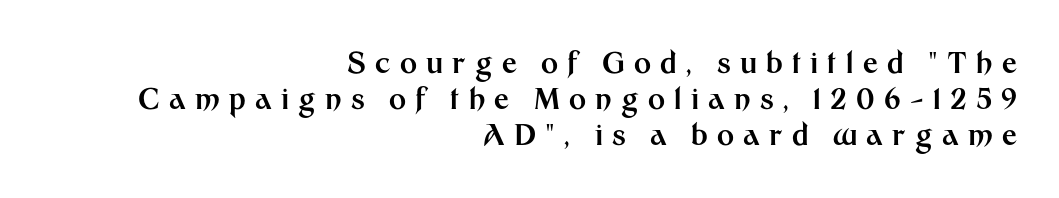
The type family on display is of the sans-serif kind. In terms of posture, this sample is upright. The tracking jumps out immediately: characters are airy and widely separated. Here the designer chose a conventional face with non-uniform glyph widths. Thick stems and heavy bowls — unmistakably bold.
